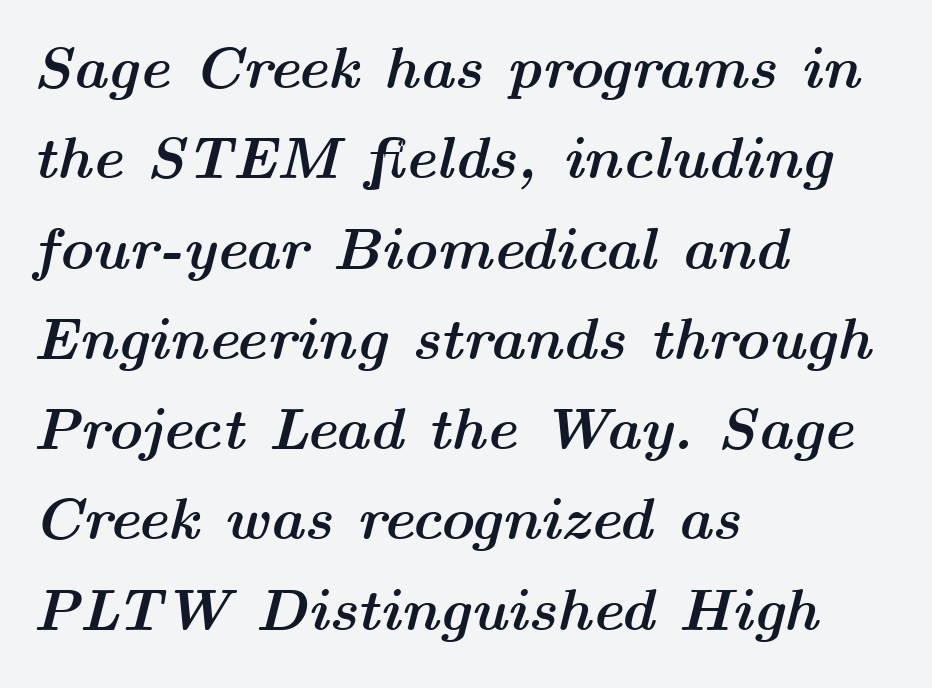
{"italic": "yes", "lean": "right", "slant_degrees": 14, "bold": "yes", "weight": "semibold", "width": "wide", "stroke_contrast": "medium", "x_height": "medium", "monospaced": "no", "underline": "no", "align": "left", "line_spacing": "normal", "line_spacing_ratio": 1.53, "letter_spacing": "normal", "letter_spacing_em": 0.0, "glyph_px": 59}
